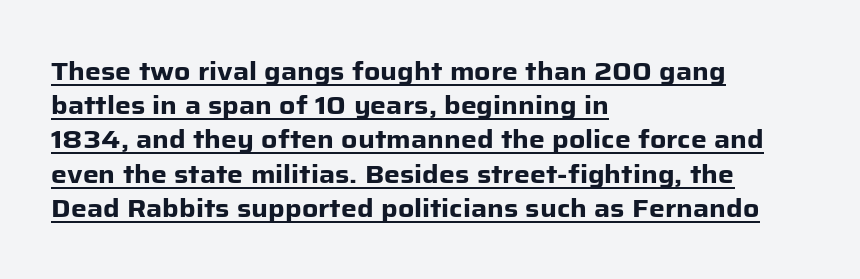
The image shows 25 px bold type, upright; set left-aligned, normal line spacing (1.37x), normal letter spacing, underlined.
